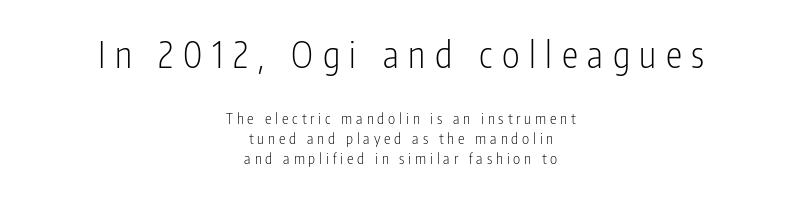
The image shows 37 px light, condensed sans-serif type, upright; set centered, normal line spacing (1.33x), unusually wide letter spacing (+0.26 em), not underlined; the first (top) block is 2.47x larger; low stroke contrast and a medium x-height.
